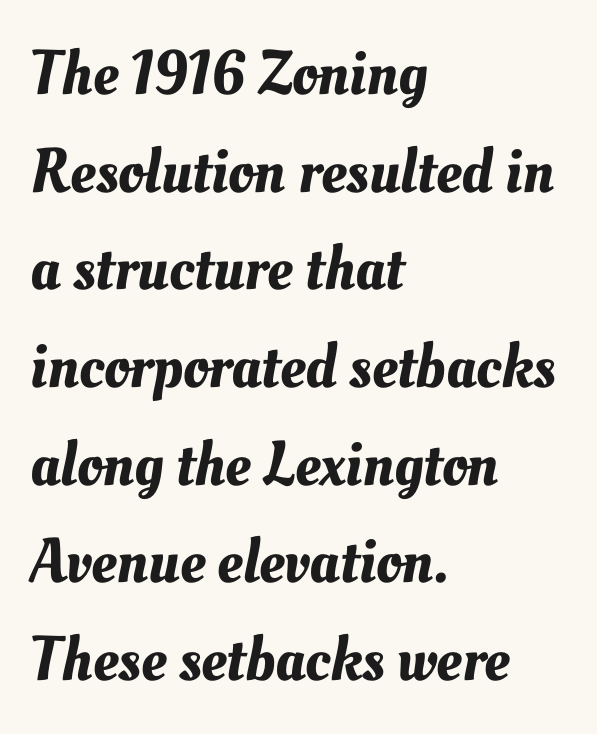
Q: Is the text underlined? A: No.
Q: How is the paragraph aligned? A: Left-aligned.
Q: Is the spacing between letters normal or unusually wide? A: Normal.
Q: Is the spacing between lines tight, normal or loose? A: Normal.
Q: Width (condensed, normal, or wide)? A: Normal.
Q: Stroke contrast? A: Medium.
Q: x-height? A: Small.
Q: Monospaced? A: No.
